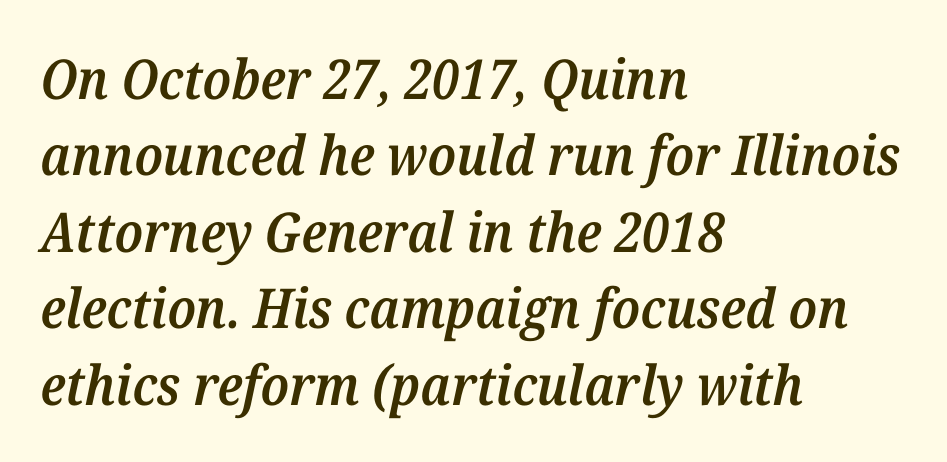
Q: Is the text bold? A: Semi-bold.
Q: Is the text italic (slanted)? A: Yes, it leans right by about 12 degrees.
Q: Is the typeface a serif or a sans-serif typeface? A: Serif.
Q: Is the text underlined? A: No.
Q: How is the paragraph aligned? A: Left-aligned.
Q: Is the spacing between letters normal or unusually wide? A: Normal.
Q: Is the spacing between lines tight, normal or loose? A: Normal.
Q: Width (condensed, normal, or wide)? A: Normal.
Q: Stroke contrast? A: Medium.
Q: x-height? A: Medium.
Q: Monospaced? A: No.
